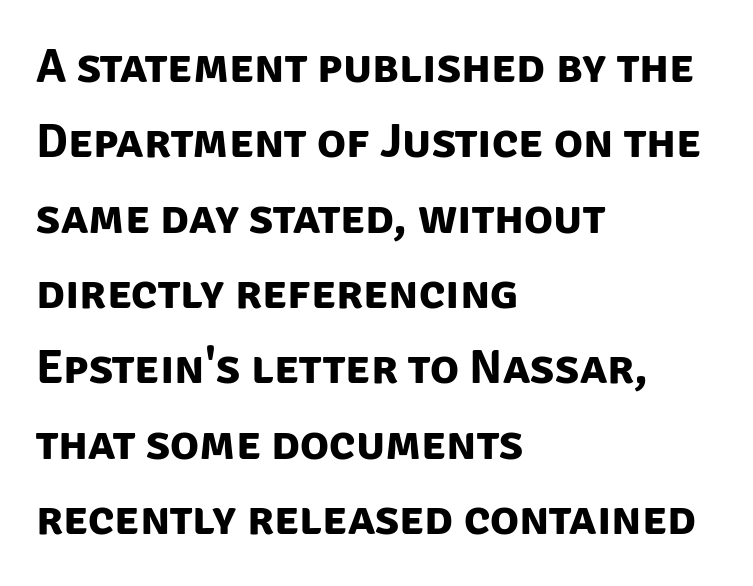
The image shows 48 px bold sans-serif type; set left-aligned, normal line spacing (1.57x), normal letter spacing, not underlined; low stroke contrast and a large x-height.
